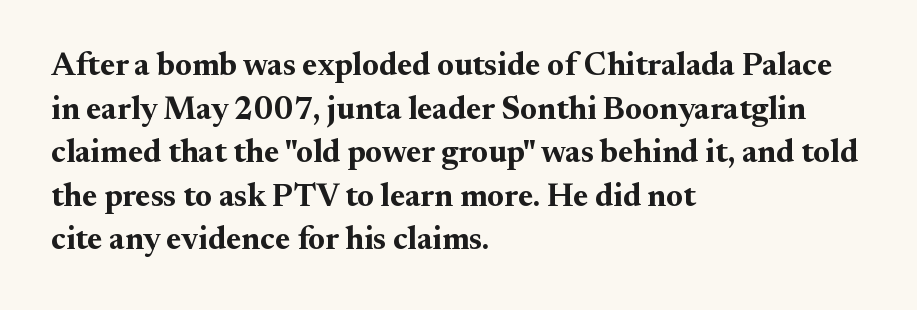
{"serif": "yes", "italic": "no", "bold": "yes", "weight": "bold", "width": "normal", "stroke_contrast": "medium", "x_height": "small", "monospaced": "no", "underline": "no", "align": "left", "line_spacing": "normal", "line_spacing_ratio": 1.36, "letter_spacing": "normal", "letter_spacing_em": 0.0, "glyph_px": 32}
